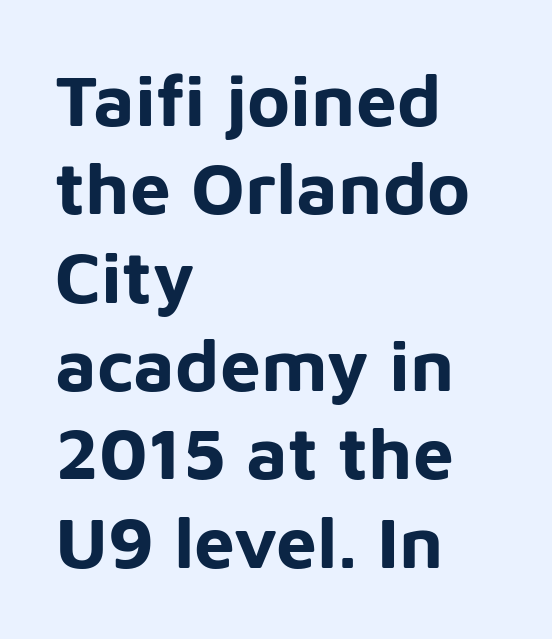
{"serif": "no", "italic": "no", "bold": "yes", "weight": "bold", "width": "normal", "stroke_contrast": "low", "x_height": "medium", "monospaced": "no", "underline": "no", "align": "left", "line_spacing_ratio": 1.21, "letter_spacing": "normal", "letter_spacing_em": 0.0, "glyph_px": 73}
